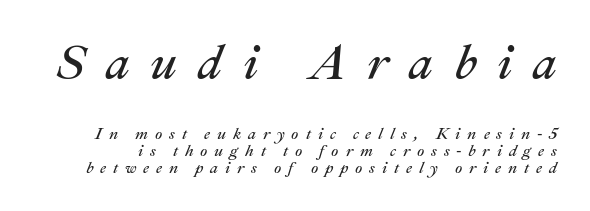
{"italic": "yes", "lean": "right", "slant_degrees": 22, "bold": "no", "weight": "regular", "width": "normal", "stroke_contrast": "medium", "x_height": "medium", "monospaced": "no", "underline": "no", "line_spacing": "tight", "line_spacing_ratio": 1.07, "letter_spacing": "wide", "letter_spacing_em": 0.43, "larger_block": "first", "size_ratio": 3.0, "glyph_px": 48}
